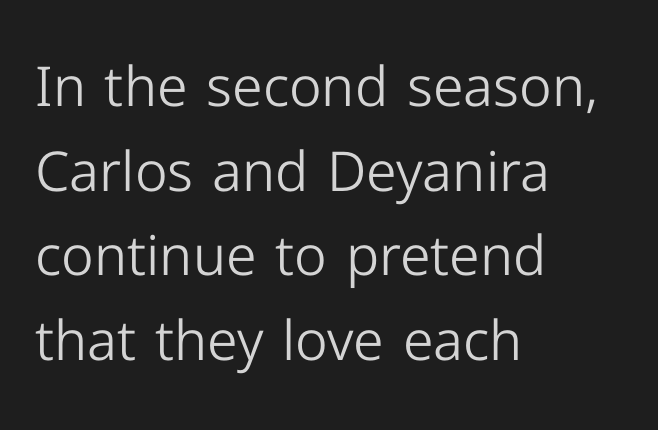
The image shows 55 px light sans-serif type, upright; set left-aligned, normal line spacing (1.54x), normal letter spacing, not underlined; low stroke contrast and a medium x-height.
